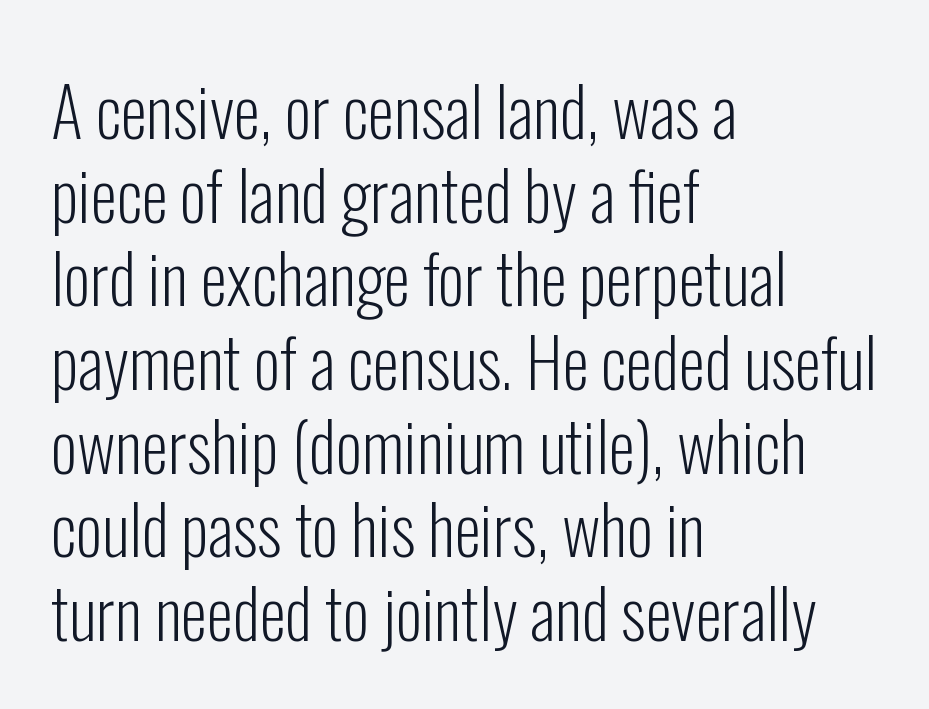
Q: Is the text bold? A: No.
Q: Is the text italic (slanted)? A: No, it is upright.
Q: Is the typeface a serif or a sans-serif typeface? A: Sans-serif.
Q: Is the text underlined? A: No.
Q: How is the paragraph aligned? A: Left-aligned.
Q: Is the spacing between letters normal or unusually wide? A: Normal.
Q: Width (condensed, normal, or wide)? A: Condensed.
Q: Stroke contrast? A: Low.
Q: x-height? A: Medium.
Q: Monospaced? A: No.
